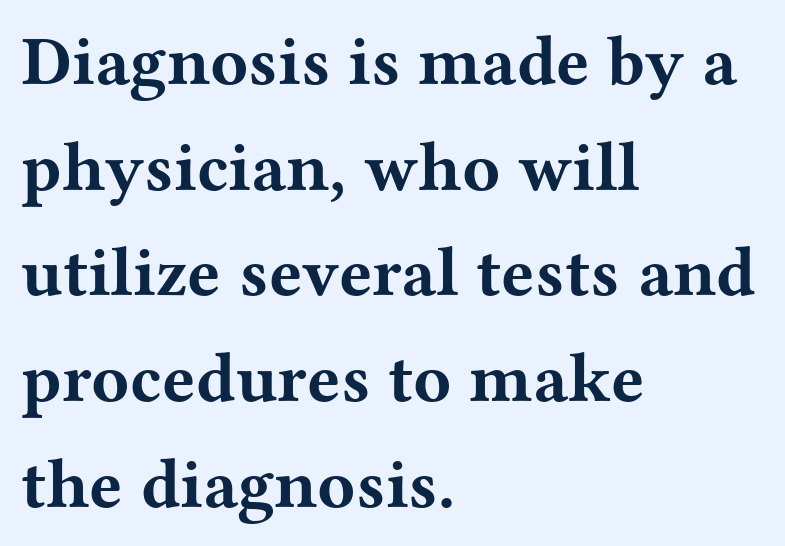
{"serif": "yes", "italic": "no", "bold": "yes", "weight": "bold", "width": "wide", "stroke_contrast": "medium", "x_height": "medium", "monospaced": "no", "underline": "no", "align": "left", "line_spacing": "normal", "line_spacing_ratio": 1.51, "letter_spacing": "normal", "letter_spacing_em": 0.0, "glyph_px": 70}
